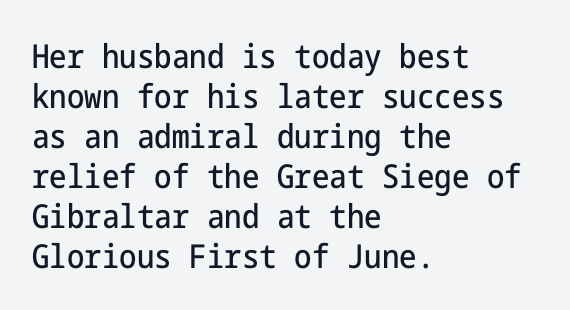
The image shows 33 px condensed sans-serif type, upright; set left-aligned, line spacing 1.21x, normal letter spacing, not underlined; low stroke contrast and a medium x-height.
